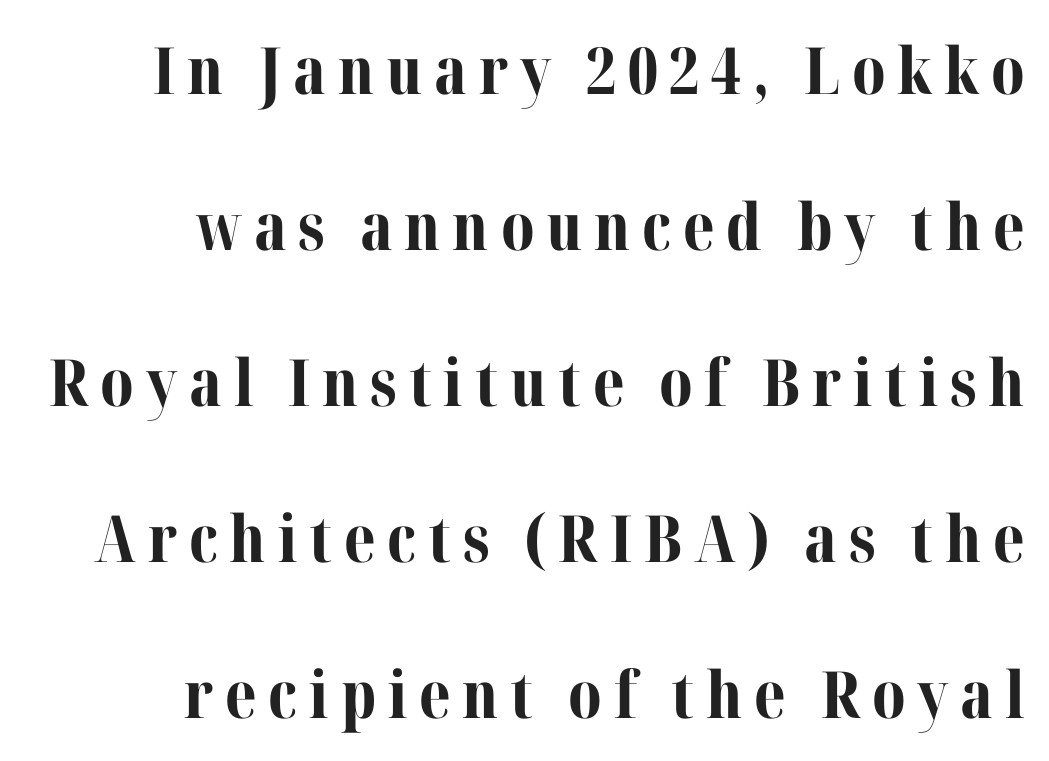
{"serif": "yes", "italic": "no", "bold": "yes", "weight": "bold", "width": "normal", "stroke_contrast": "medium", "x_height": "medium", "monospaced": "no", "underline": "no", "align": "right", "line_spacing": "loose", "line_spacing_ratio": 2.4, "glyph_px": 65}
